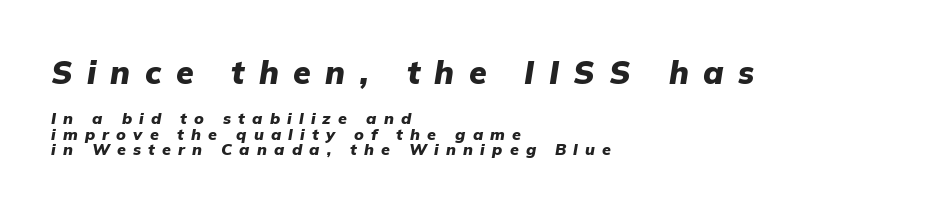
{"italic": "yes", "lean": "right", "slant_degrees": 9, "bold": "yes", "weight": "heavy", "width": "normal", "stroke_contrast": "low", "x_height": "medium", "monospaced": "no", "underline": "no", "align": "left", "line_spacing": "tight", "line_spacing_ratio": 0.96, "letter_spacing": "wide", "letter_spacing_em": 0.45, "larger_block": "first", "size_ratio": 2.0, "glyph_px": 32}
